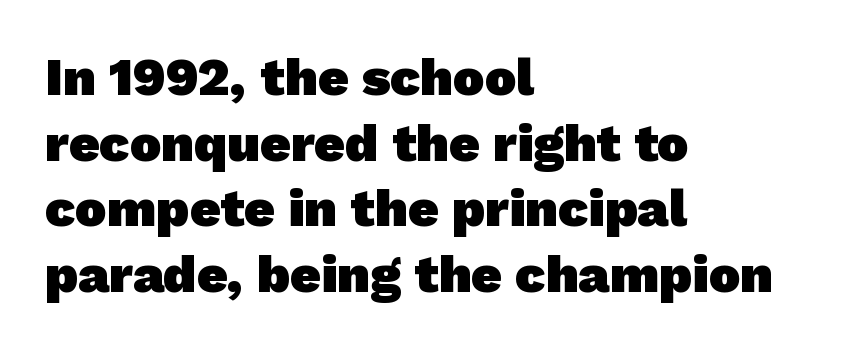
Q: Is the text bold? A: Yes.
Q: Is the typeface a serif or a sans-serif typeface? A: Sans-serif.
Q: Is the text underlined? A: No.
Q: How is the paragraph aligned? A: Left-aligned.
Q: Is the spacing between letters normal or unusually wide? A: Normal.
Q: Width (condensed, normal, or wide)? A: Normal.
Q: Stroke contrast? A: Low.
Q: x-height? A: Medium.
Q: Monospaced? A: No.
